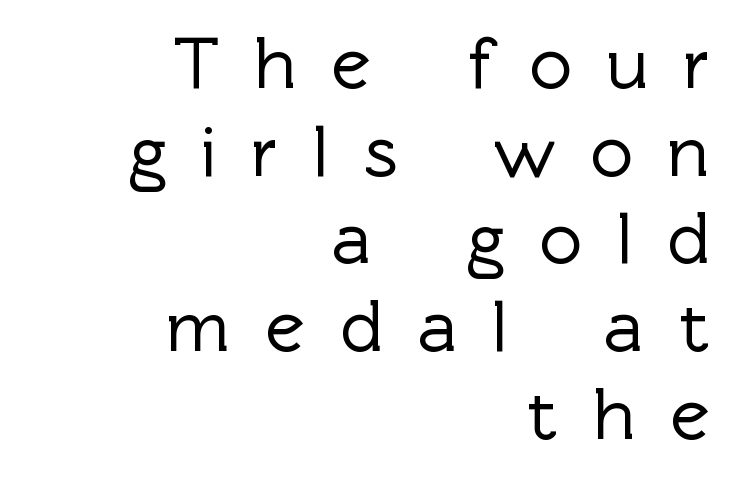
The image shows 75 px sans-serif type, upright; set right-aligned, line spacing 1.17x, unusually wide letter spacing (+0.46 em), not underlined; a medium x-height.
